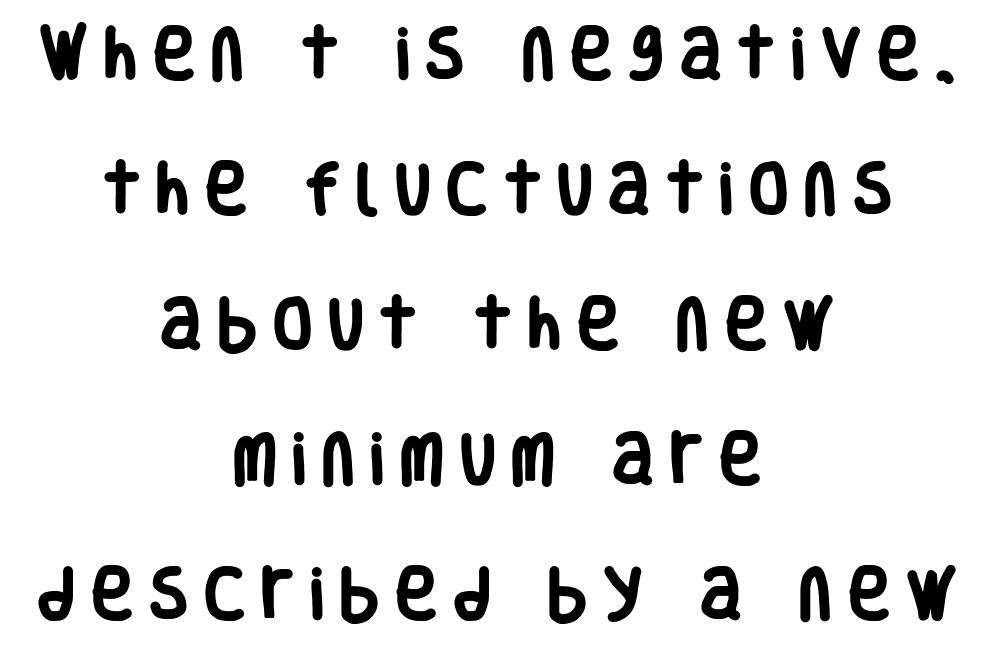
The image shows 57 px heavy, condensed sans-serif type, upright; set centered, loose line spacing (2.37x), unusually wide letter spacing (+0.28 em), not underlined; low stroke contrast and a large x-height.
